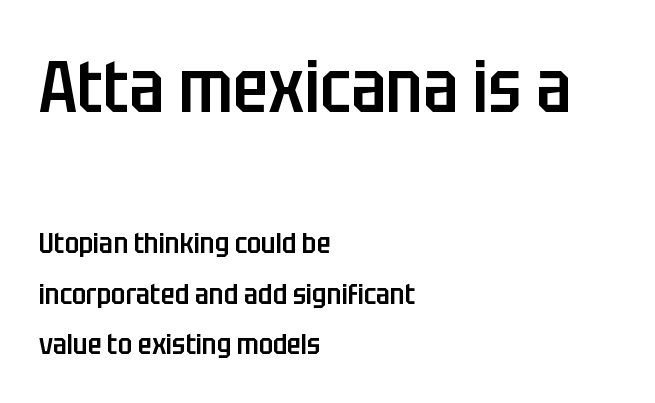
Left-aligned paragraph, ragged on the right. These lines are rendered in a variable-pitch font. The glyphs are unaccompanied by any horizontal stroke below them. Examine the stroke ends and you'll find no serifs. Italic: no, the glyphs are upright roman.
